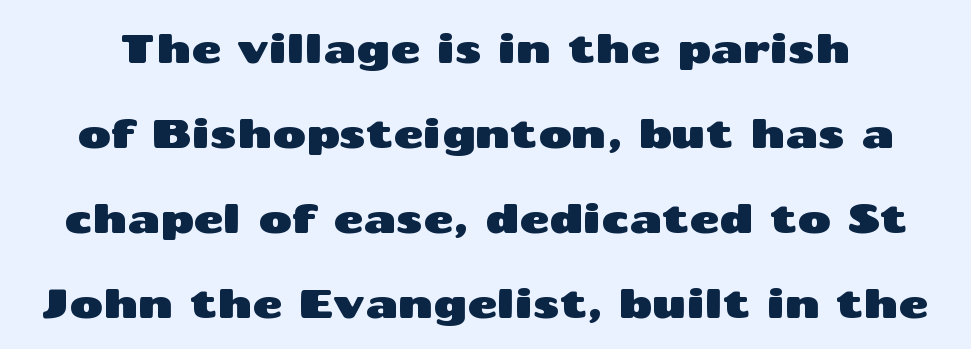
The image shows 41 px wide sans-serif type, upright; set loose line spacing (2.07x), normal letter spacing, not underlined; medium stroke contrast and a medium x-height.
